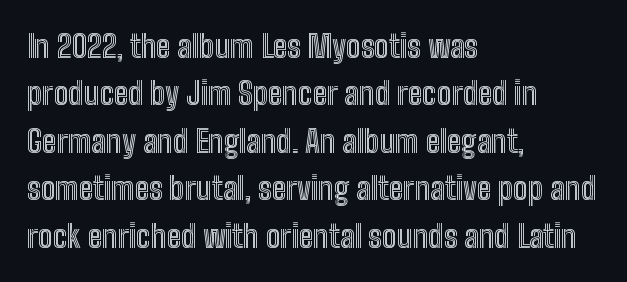
Rendered with straight, roman letterforms. You could not count columns in this text — the font is proportionally spaced. Whoever set this chose a conventional vertical rhythm. The space directly below the letters is spotless. Short note: letters normally spaced.
